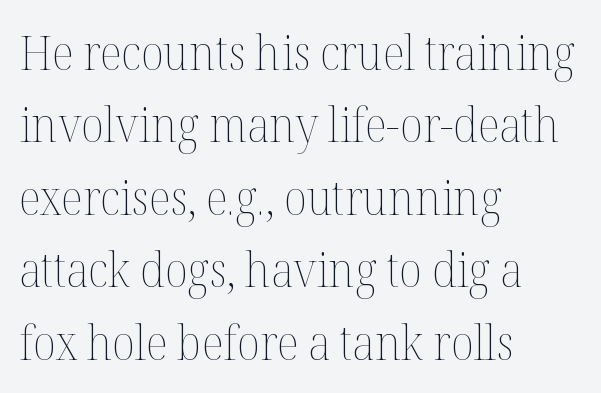
The image shows 47 px thin type, upright; set left-aligned, normal line spacing (1.54x), normal letter spacing, not underlined; medium stroke contrast and a medium x-height.
